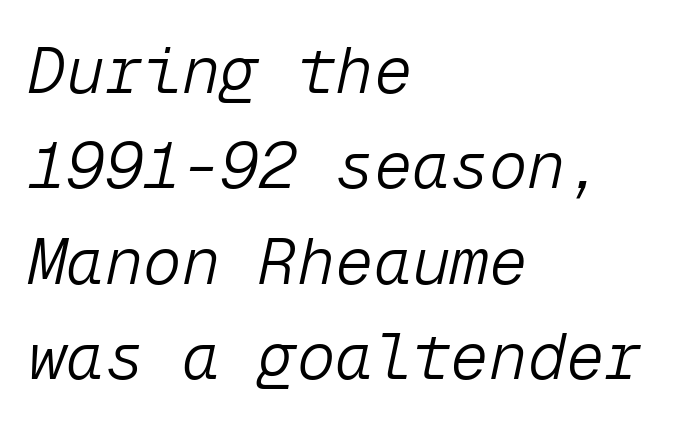
The image shows 64 px light type, italic (leaning right), monospaced; set left-aligned, normal line spacing (1.49x), normal letter spacing, not underlined; low stroke contrast and a medium x-height.
